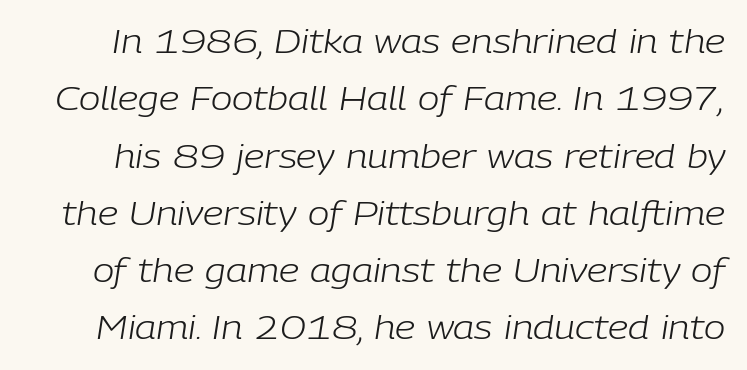
{"italic": "yes", "lean": "right", "slant_degrees": 9, "bold": "no", "weight": "light", "width": "normal", "stroke_contrast": "low", "x_height": "medium", "monospaced": "no", "underline": "no", "line_spacing_ratio": 1.79, "letter_spacing": "normal", "letter_spacing_em": 0.0, "glyph_px": 32}
